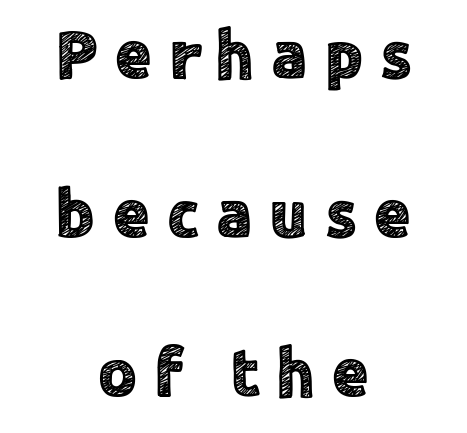
Line spacing here is loose. Note the varied advance widths — an 'i' is clearly narrower than an 'm'. The text was rendered using a sans face with plain stroke endings. A typesetter would mark this as roman, not italic. Tracking value appears strongly positive — letters spread wide. These lines stack symmetrically, like a column narrowing and widening about its center.
